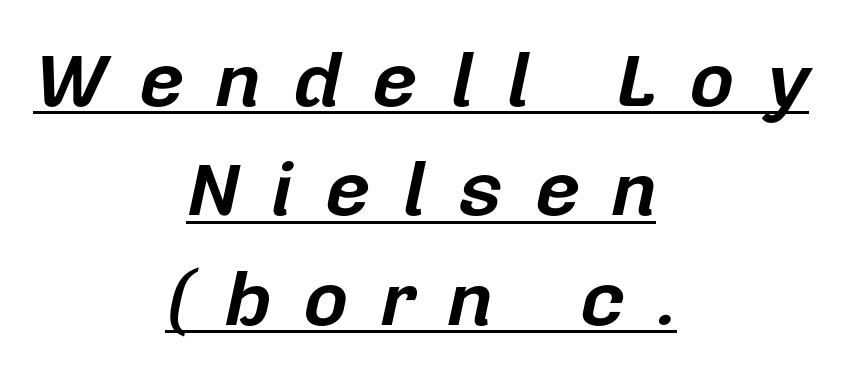
The image shows 77 px bold type, italic (leaning right); set centered, normal line spacing (1.42x), unusually wide letter spacing (+0.42 em), underlined; low stroke contrast and a medium x-height.
